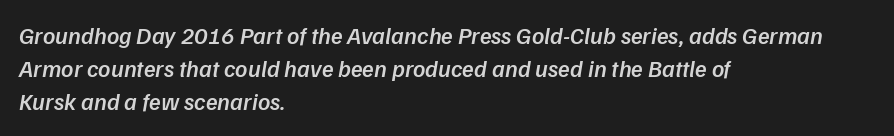
{"bold": "semi", "underline": "no", "align": "left", "line_spacing": "normal", "line_spacing_ratio": 1.38, "letter_spacing": "normal", "letter_spacing_em": 0.0, "glyph_px": 24}
